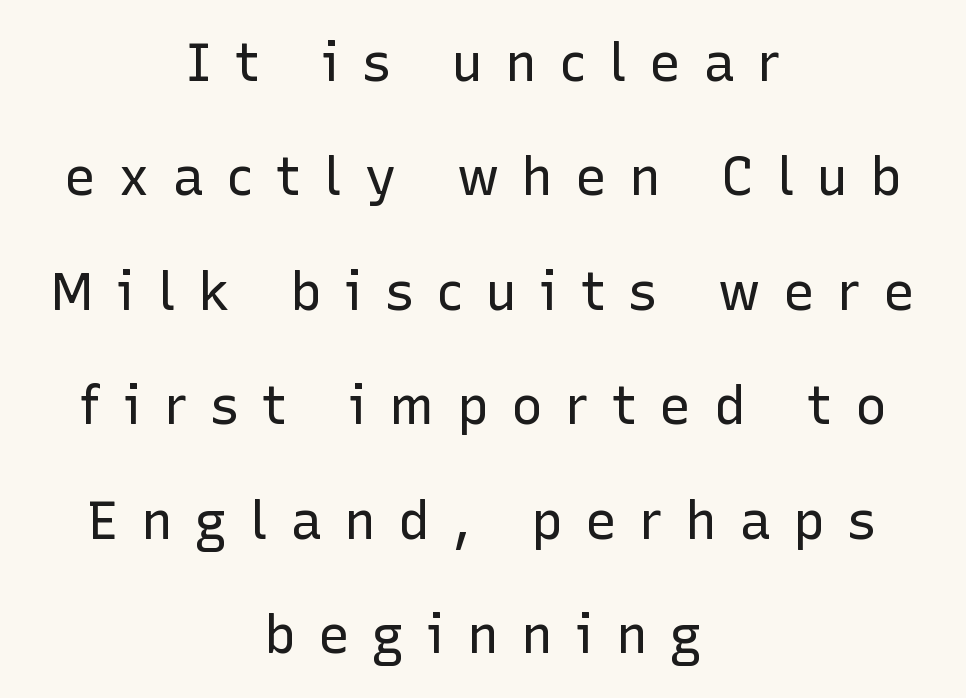
Think of a printed novel: that variable character pitch is what you see here. The lettering holds an erect, upright posture throughout. No chunkiness to these letters — they're not bold. If you measured baseline to baseline, you'd find a long distance. Typographically, this falls in the sans-serif category. Spacing between characters has been opened up far beyond the box default.
